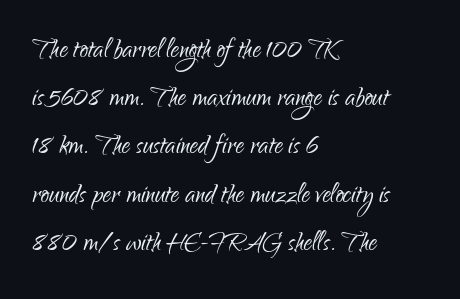
{"serif": "no", "bold": "no", "weight": "light", "width": "condensed", "stroke_contrast": "low", "x_height": "small", "monospaced": "no", "underline": "no", "align": "left", "line_spacing": "normal", "line_spacing_ratio": 1.46, "letter_spacing": "normal", "letter_spacing_em": 0.0, "glyph_px": 33}
